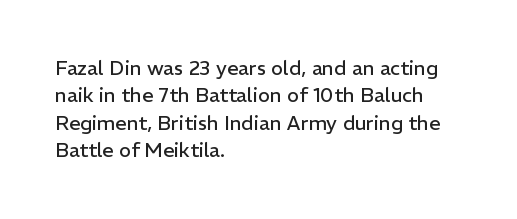
The image shows 20 px text type, upright; set left-aligned, normal line spacing (1.37x), normal letter spacing, not underlined.
